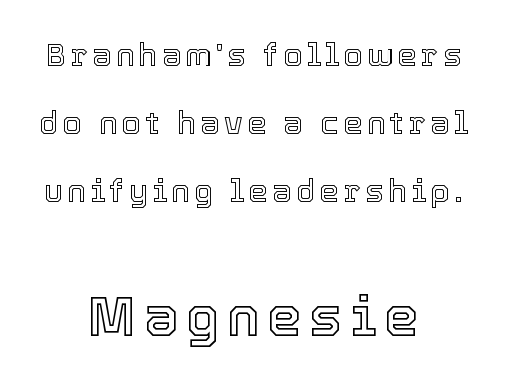
A student would notice the bottom passage is typeset larger than what precedes it. A typesetter would call this proportional, since set widths differ per character. You can tell it's not italic because the verticals are truly vertical. Interline gaps are noticeably wide in this sample.
